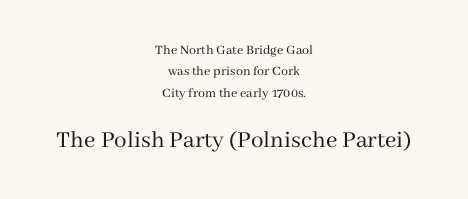
Q: Is the text bold? A: No.
Q: Is the text italic (slanted)? A: No, it is upright.
Q: Is the text underlined? A: No.
Q: How is the paragraph aligned? A: Centered.
Q: Is the spacing between letters normal or unusually wide? A: Normal.
Q: Is the spacing between lines tight, normal or loose? A: Normal.
Q: Which block of text is set in a larger size, the first (top) or the second (bottom)? A: The second (bottom) one.
